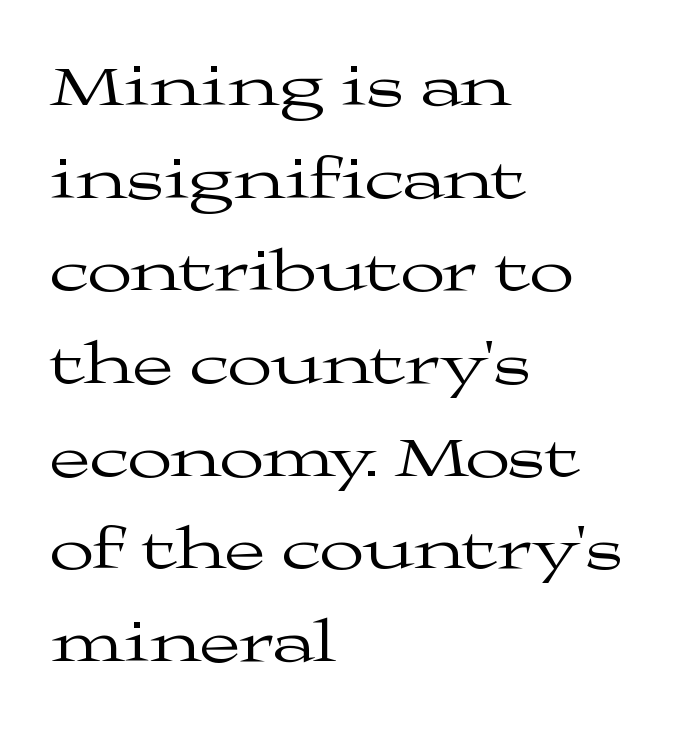
Q: Is the text bold? A: No.
Q: Is the text italic (slanted)? A: No, it is upright.
Q: Is the typeface a serif or a sans-serif typeface? A: Serif.
Q: Is the text underlined? A: No.
Q: How is the paragraph aligned? A: Left-aligned.
Q: Is the spacing between letters normal or unusually wide? A: Normal.
Q: Is the spacing between lines tight, normal or loose? A: Normal.
Q: Width (condensed, normal, or wide)? A: Wide.
Q: Stroke contrast? A: Medium.
Q: x-height? A: Medium.
Q: Monospaced? A: No.
